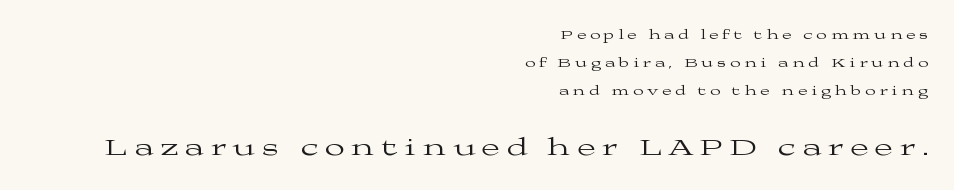
The image shows 26 px text type, upright; set right-aligned, loose line spacing (1.99x), unusually wide letter spacing (+0.28 em), not underlined; the second (bottom) block is 1.86x larger.
